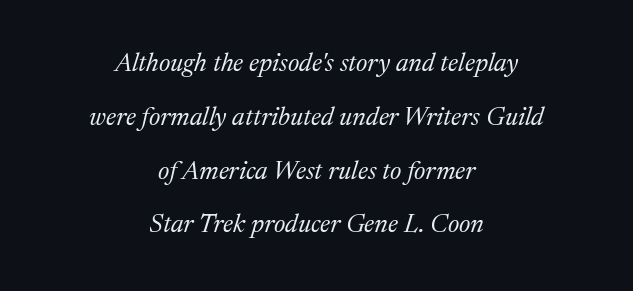
The image shows 26 px text type, italic (leaning right); set centered, loose line spacing (2.07x), normal letter spacing, not underlined.
